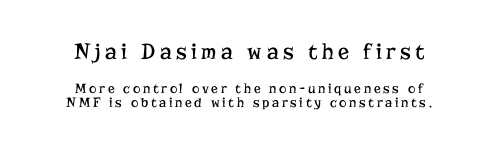
The weight tops out at a normal text grade. Type without underlining. The initial chunk of copy outweighs the following chunk in type size. Italic: no, the glyphs are upright roman.
